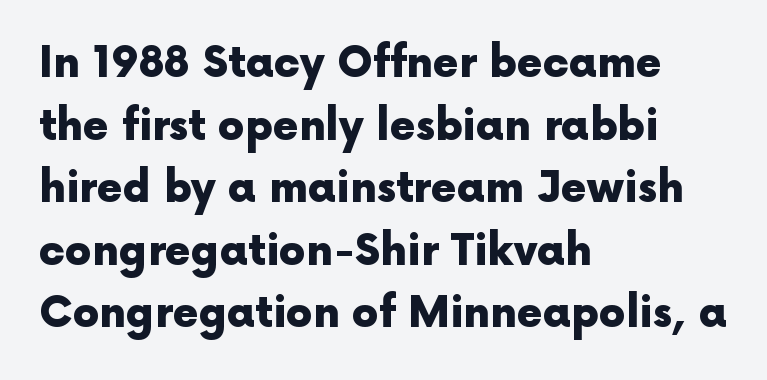
{"serif": "no", "italic": "no", "bold": "yes", "weight": "heavy", "width": "normal", "x_height": "medium", "monospaced": "no", "underline": "no", "align": "left", "line_spacing": "normal", "line_spacing_ratio": 1.49, "letter_spacing": "normal", "letter_spacing_em": 0.0, "glyph_px": 42}
